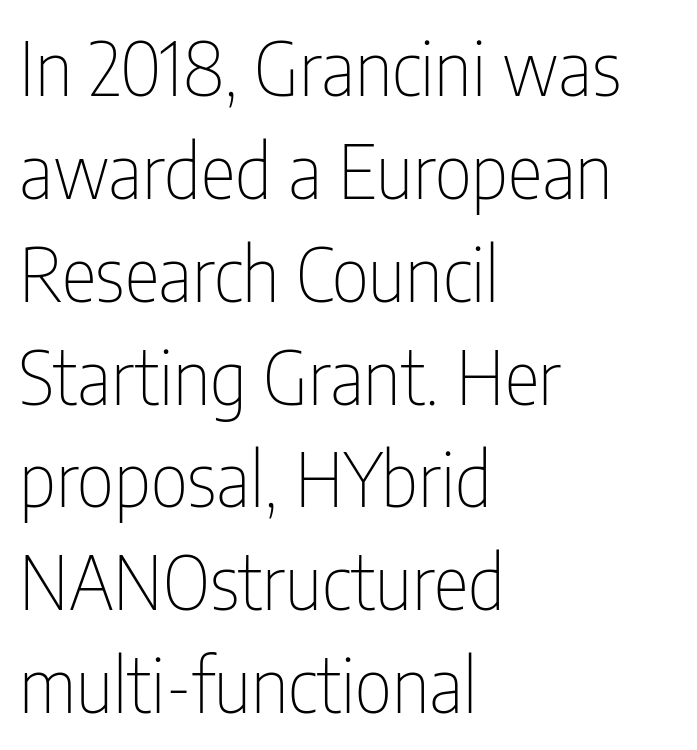
The image shows 74 px thin, condensed sans-serif type, upright; set left-aligned, normal line spacing (1.39x), normal letter spacing, not underlined; low stroke contrast and a medium x-height.
